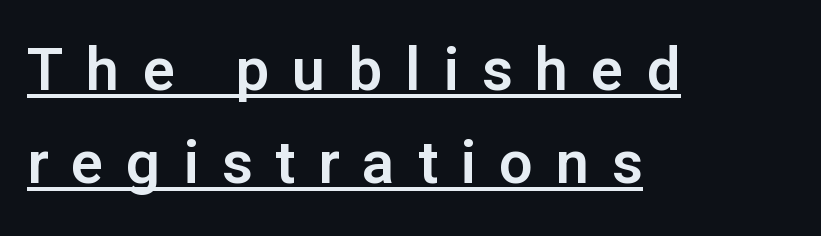
Q: Is the text italic (slanted)? A: No, it is upright.
Q: Is the typeface a serif or a sans-serif typeface? A: Sans-serif.
Q: Is the text underlined? A: Yes.
Q: How is the paragraph aligned? A: Left-aligned.
Q: Is the spacing between letters normal or unusually wide? A: Unusually wide.
Q: Is the spacing between lines tight, normal or loose? A: Normal.
Q: Width (condensed, normal, or wide)? A: Normal.
Q: Stroke contrast? A: Low.
Q: x-height? A: Medium.
Q: Monospaced? A: No.
